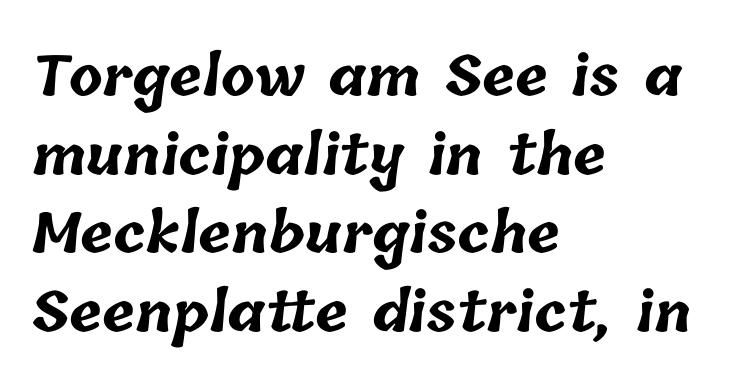
Q: Is the text bold? A: Yes.
Q: Is the text underlined? A: No.
Q: How is the paragraph aligned? A: Left-aligned.
Q: Is the spacing between letters normal or unusually wide? A: Normal.
Q: Is the spacing between lines tight, normal or loose? A: Normal.
Q: Width (condensed, normal, or wide)? A: Normal.
Q: Stroke contrast? A: Low.
Q: x-height? A: Medium.
Q: Monospaced? A: No.
